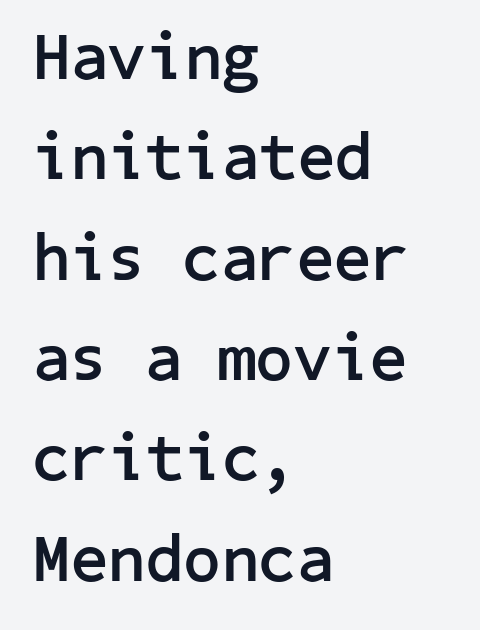
{"serif": "no", "italic": "no", "bold": "yes", "weight": "semibold", "width": "normal", "stroke_contrast": "low", "x_height": "medium", "underline": "no", "align": "left", "line_spacing": "normal", "line_spacing_ratio": 1.52, "letter_spacing": "normal", "letter_spacing_em": 0.0, "glyph_px": 66}
